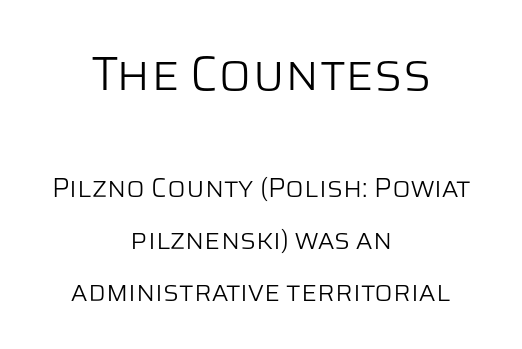
The space between consecutive lines is lavish. Underline: absent. Tracking here is standard; glyphs follow each other at the usual distance. Nope, not italic — everything's standing straight. Layout note: lines centered. Visually, the top section dominates because its glyphs are scaled up.
